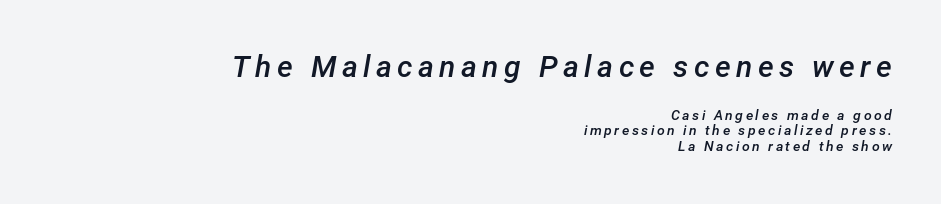
Q: Is the text bold? A: Semi-bold.
Q: Is the text italic (slanted)? A: Yes, it leans right by about 12 degrees.
Q: Is the text underlined? A: No.
Q: How is the paragraph aligned? A: Right-aligned.
Q: Is the spacing between lines tight, normal or loose? A: Tight.
Q: Which block of text is set in a larger size, the first (top) or the second (bottom)? A: The first (top) one.
Q: Width (condensed, normal, or wide)? A: Normal.
Q: Stroke contrast? A: Low.
Q: x-height? A: Medium.
Q: Monospaced? A: No.
